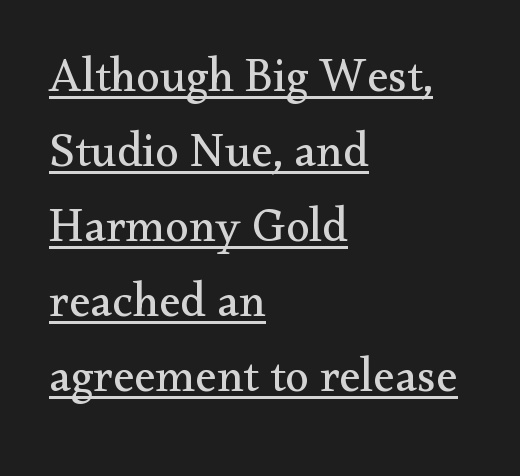
{"serif": "yes", "italic": "no", "bold": "no", "weight": "regular", "width": "normal", "stroke_contrast": "medium", "x_height": "small", "monospaced": "no", "underline": "yes", "align": "left", "line_spacing": "normal", "line_spacing_ratio": 1.56, "letter_spacing": "normal", "letter_spacing_em": 0.0, "glyph_px": 48}
